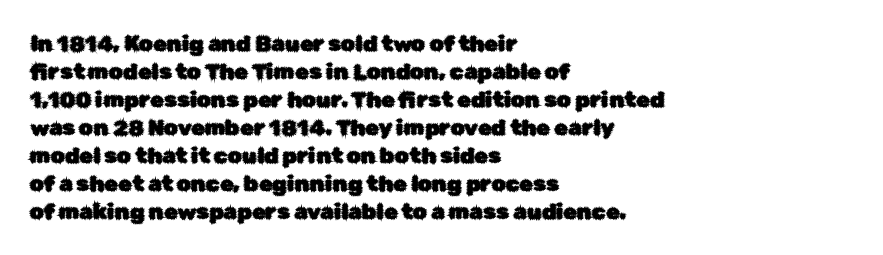
In terms of leading, this rendering sits right in the middle. Do the letters lean? They stand straight. These lines stack with their left ends in a neat column. The zone under the glyphs is completely vacant. The letters sit at their default tracking, neither squeezed nor spread.
